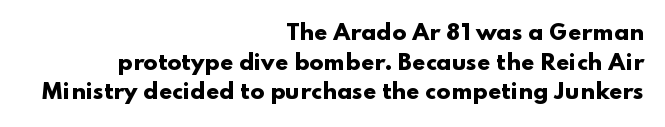
Q: Is the text bold? A: Yes.
Q: Is the text italic (slanted)? A: No, it is upright.
Q: Is the text underlined? A: No.
Q: How is the paragraph aligned? A: Right-aligned.
Q: Is the spacing between letters normal or unusually wide? A: Normal.
Q: Is the spacing between lines tight, normal or loose? A: Normal.
